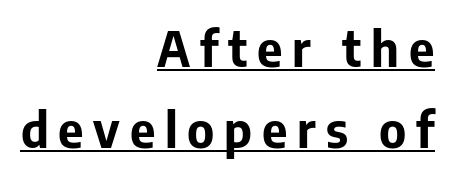
What's the leading like? Ordinary, nothing unusual. The passage shown is typed in a proportional face where columns would drift. Ordinary non-slanted type is in use. Observe the wide spacing: letters keep a clear distance from each other.
